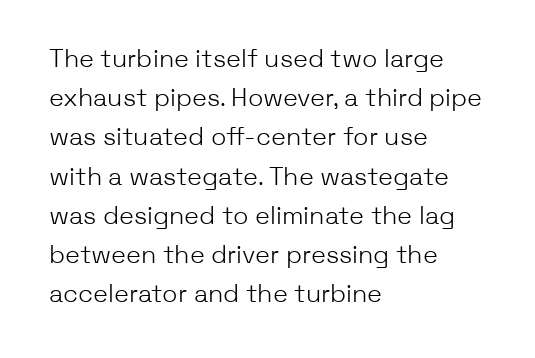
Is this a heavy cut? Hardly; it is regular or lighter. In CSS terms this would be text-align: left. Words appear dense and cohesive because spacing is normal. The gap between lines stays unmarked. Reading down the column, the eye jumps a familiar distance to each next line. This is roman type, the default non-slanted kind.
